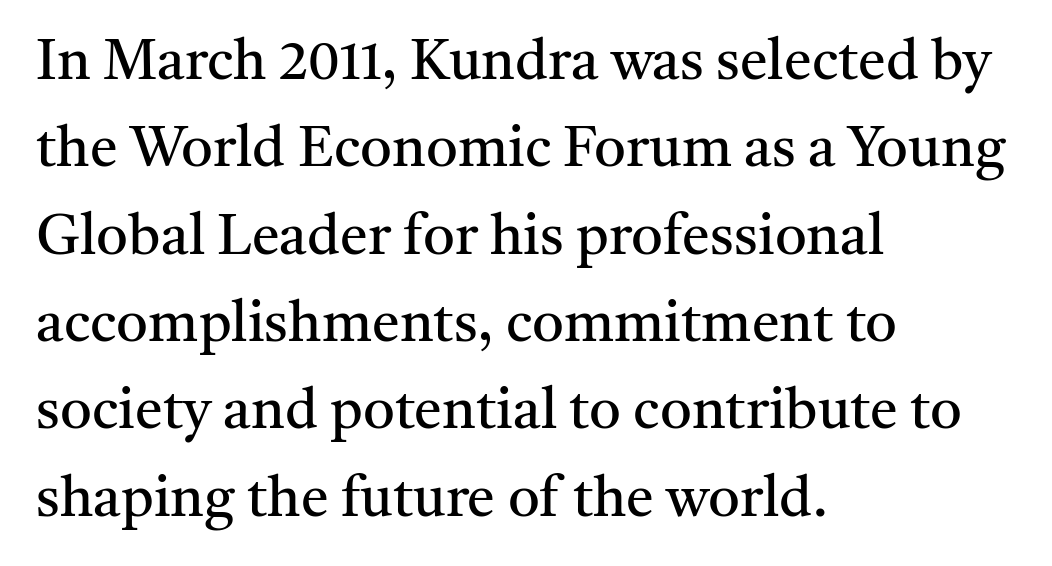
Q: Is the text bold? A: No.
Q: Is the text italic (slanted)? A: No, it is upright.
Q: Is the typeface a serif or a sans-serif typeface? A: Serif.
Q: Is the text underlined? A: No.
Q: How is the paragraph aligned? A: Left-aligned.
Q: Is the spacing between letters normal or unusually wide? A: Normal.
Q: Is the spacing between lines tight, normal or loose? A: Normal.
Q: Width (condensed, normal, or wide)? A: Normal.
Q: Stroke contrast? A: Medium.
Q: x-height? A: Medium.
Q: Monospaced? A: No.
